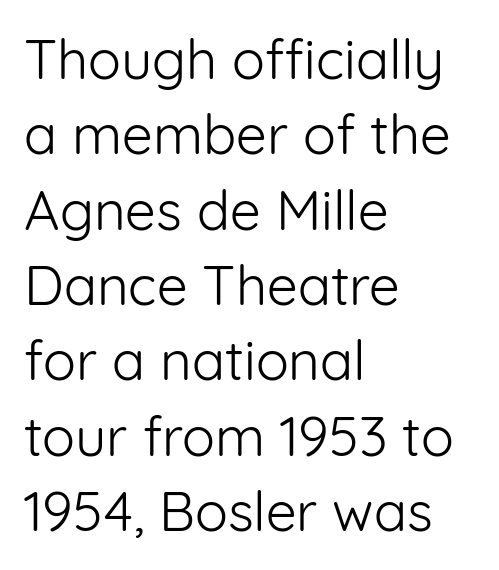
Q: Is the text bold? A: No.
Q: Is the text italic (slanted)? A: No, it is upright.
Q: Is the typeface a serif or a sans-serif typeface? A: Sans-serif.
Q: Is the text underlined? A: No.
Q: How is the paragraph aligned? A: Left-aligned.
Q: Is the spacing between letters normal or unusually wide? A: Normal.
Q: Is the spacing between lines tight, normal or loose? A: Normal.
Q: Width (condensed, normal, or wide)? A: Normal.
Q: Stroke contrast? A: Low.
Q: x-height? A: Medium.
Q: Monospaced? A: No.
